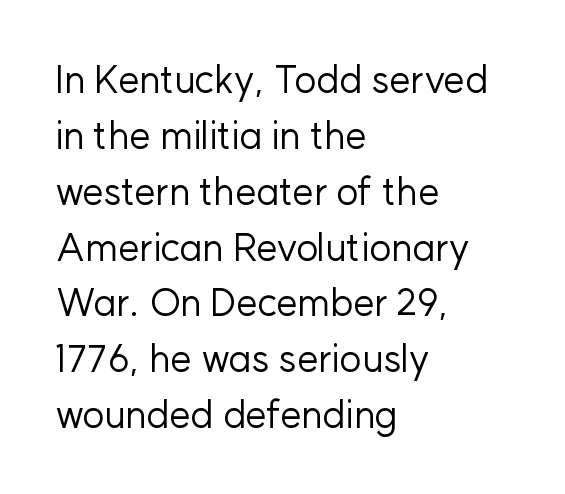
Q: Is the text bold? A: No.
Q: Is the text italic (slanted)? A: No, it is upright.
Q: Is the typeface a serif or a sans-serif typeface? A: Sans-serif.
Q: Is the text underlined? A: No.
Q: How is the paragraph aligned? A: Left-aligned.
Q: Is the spacing between letters normal or unusually wide? A: Normal.
Q: Is the spacing between lines tight, normal or loose? A: Normal.
Q: Width (condensed, normal, or wide)? A: Normal.
Q: Stroke contrast? A: Low.
Q: x-height? A: Medium.
Q: Monospaced? A: No.
